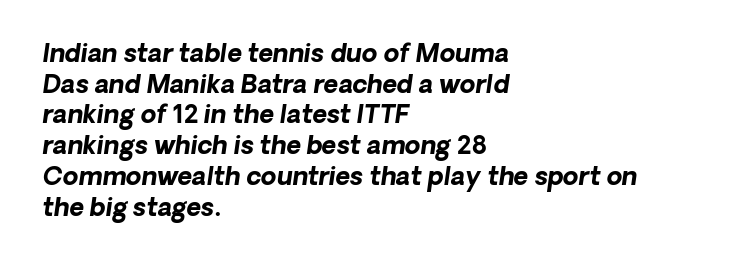
Standard letterfit; no display-style spreading of the glyphs. Only glyphs here, with clear space below each row. Is the block centered? No — it sits flush against the left margin. Typesetter's note: full bold, strokes at maximum text heaviness.
